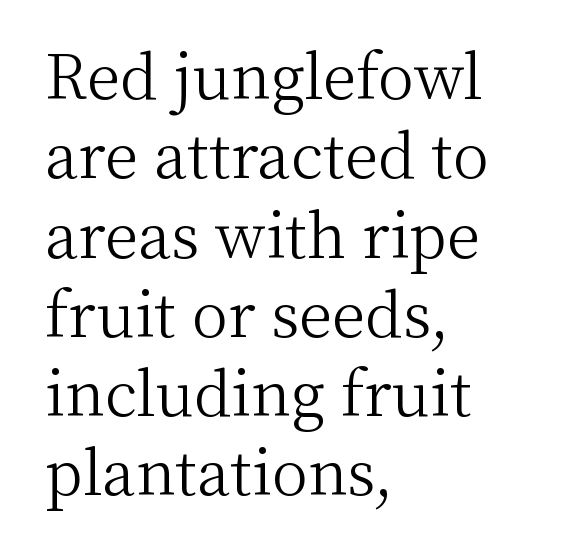
The horizontal fit of the characters is conventional and even. Caption: multi-line text, flush left, ragged right. The letters look calm and open, with moderate or lighter stems. In terms of leading, this rendering sits right in the middle.
